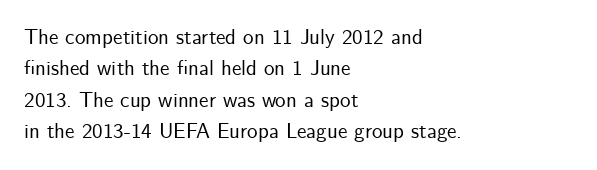
The compositor pushed each line to the left boundary. The designer left line spacing at the default. The rendering keeps characters at their native spacing. No italicization has been applied; the sample stays upright. Clear beneath every line of the passage.
